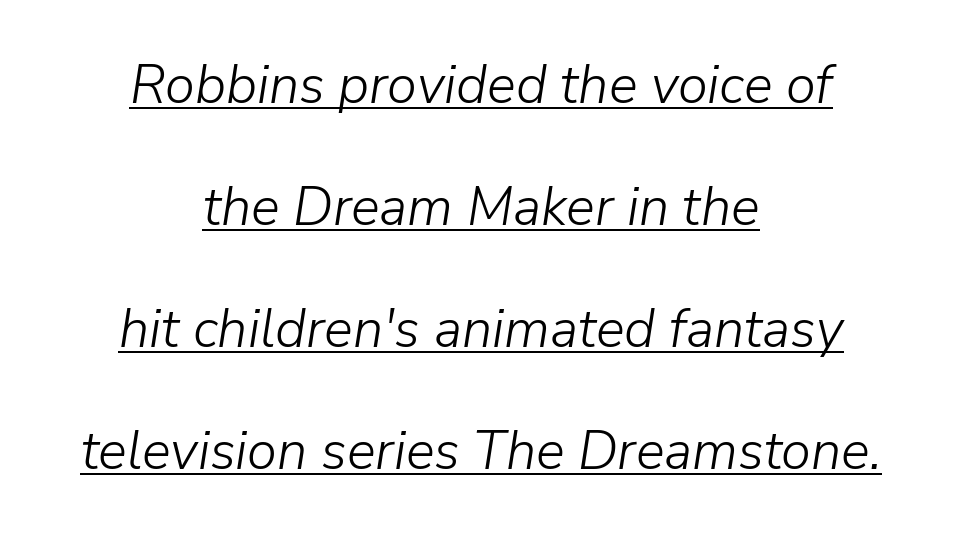
The image shows 54 px light type, italic (leaning right); set centered, loose line spacing (2.26x), normal letter spacing, underlined; low stroke contrast and a medium x-height.
